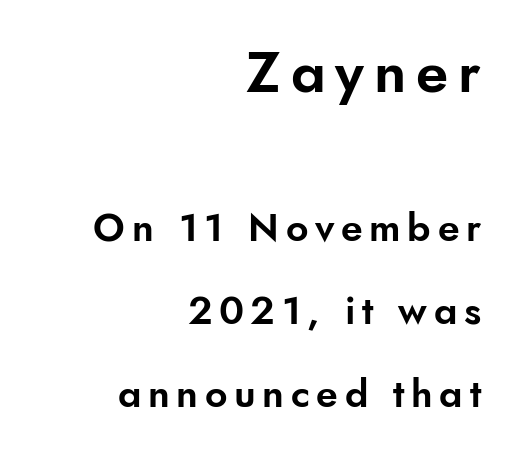
{"serif": "no", "italic": "no", "width": "normal", "stroke_contrast": "low", "x_height": "small", "monospaced": "no", "underline": "no", "align": "right", "line_spacing": "loose", "line_spacing_ratio": 2.13, "larger_block": "first", "size_ratio": 1.49, "glyph_px": 58}
